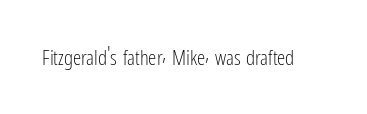
The passage shown is not underscored anywhere. The font's upright variant was chosen for this text. Stems here are at most as thick as an everyday book face. Observe the ordinary spacing: letters are neighbours, not strangers.
